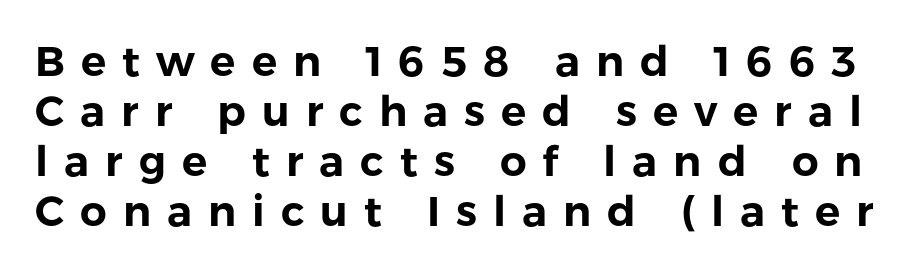
This sample uses a sans-serif face. The axis of the letterforms is exactly vertical. Here the glyphs are tracked loosely, breaking word shapes into spaced letters. The zone under the glyphs is completely vacant.
